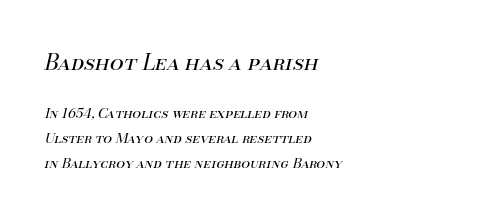
Q: Is the text bold? A: No.
Q: Is the text italic (slanted)? A: Yes, it leans right by about 13 degrees.
Q: Is the text underlined? A: No.
Q: How is the paragraph aligned? A: Left-aligned.
Q: Is the spacing between letters normal or unusually wide? A: Normal.
Q: Which block of text is set in a larger size, the first (top) or the second (bottom)? A: The first (top) one.
